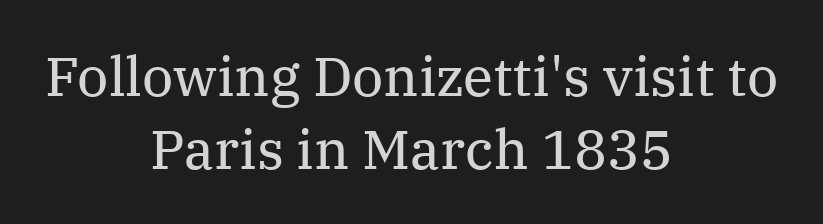
The strip under each line holds only bare page. The letters carry serifs — small finishing strokes at the ends of their stems. Unbolded letterforms with no extra heft. One glance says typical: line gaps are just what's usual. Do the letters lean? They stand straight.
